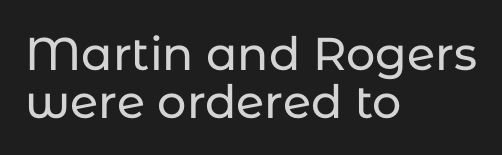
The text block is weighted toward the left margin, trailing off unevenly rightward. The designer dialed line spacing down below the default. The rendering uses natural spacing where letterforms have individual widths. Between one letter and the next there's only the usual sliver of space. Look at the bottom of the vertical strokes: they stop flat, with no serifs. Rendered with straight, roman letterforms.
